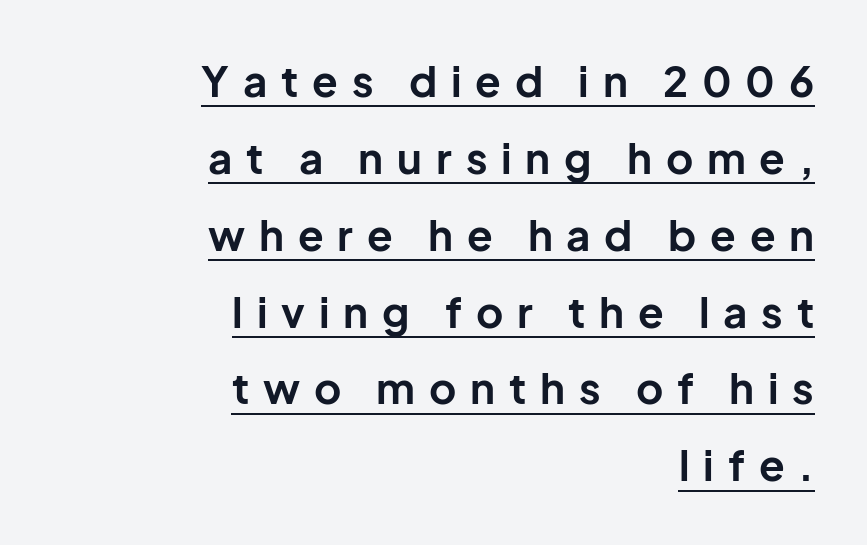
The passage shown is typeset with a sans-serif family. Does extra space separate the letters? Yes, quite a lot of it. Think of a printed novel: that variable character pitch is what you see here. Emphasis by weight is at full strength: bold. A typesetter would mark this as roman, not italic.
